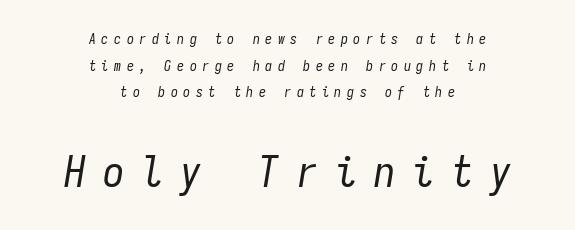
{"italic": "yes", "lean": "right", "slant_degrees": 9, "bold": "no", "weight": "regular", "width": "condensed", "stroke_contrast": "low", "x_height": "medium", "monospaced": "yes", "underline": "no", "align": "center", "line_spacing": "loose", "line_spacing_ratio": 1.91, "letter_spacing": "wide", "letter_spacing_em": 0.4, "larger_block": "second", "size_ratio": 3.07, "glyph_px": 43}
